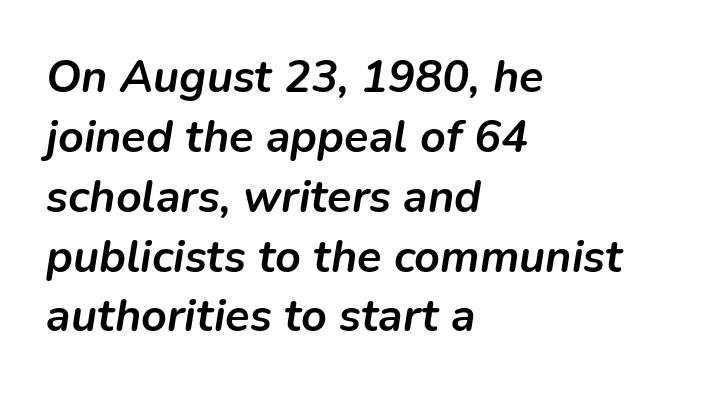
Q: Is the text bold? A: Yes.
Q: Is the text italic (slanted)? A: Yes, it leans right by about 9 degrees.
Q: Is the text underlined? A: No.
Q: How is the paragraph aligned? A: Left-aligned.
Q: Is the spacing between letters normal or unusually wide? A: Normal.
Q: Is the spacing between lines tight, normal or loose? A: Normal.
Q: Width (condensed, normal, or wide)? A: Normal.
Q: Stroke contrast? A: Low.
Q: x-height? A: Medium.
Q: Monospaced? A: No.
